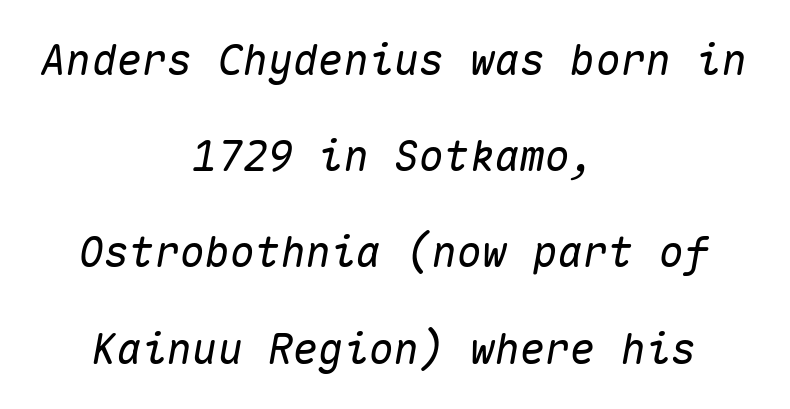
{"italic": "yes", "lean": "right", "slant_degrees": 10, "width": "normal", "stroke_contrast": "medium", "x_height": "medium", "monospaced": "yes", "underline": "no", "align": "center", "line_spacing": "loose", "line_spacing_ratio": 2.29, "letter_spacing": "normal", "letter_spacing_em": 0.0, "glyph_px": 42}
